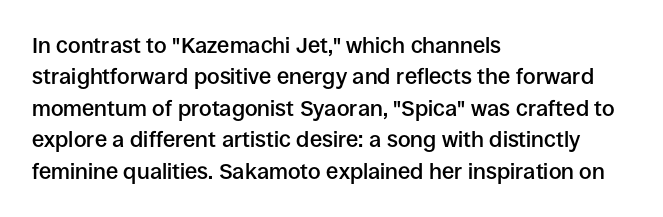
Q: Is the text bold? A: Semi-bold.
Q: Is the text italic (slanted)? A: No, it is upright.
Q: Is the text underlined? A: No.
Q: How is the paragraph aligned? A: Left-aligned.
Q: Is the spacing between letters normal or unusually wide? A: Normal.
Q: Is the spacing between lines tight, normal or loose? A: Normal.
